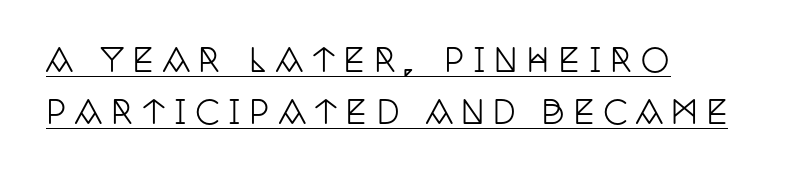
{"serif": "yes", "italic": "no", "width": "condensed", "stroke_contrast": "low", "x_height": "large", "monospaced": "no", "underline": "yes", "align": "left", "line_spacing": "normal", "line_spacing_ratio": 1.63, "letter_spacing": "wide", "letter_spacing_em": 0.27, "glyph_px": 32}
